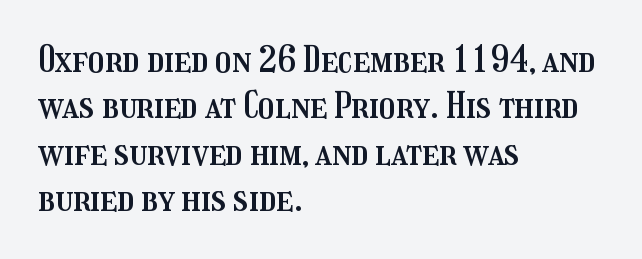
{"italic": "no", "width": "condensed", "stroke_contrast": "medium", "x_height": "medium", "monospaced": "no", "underline": "no", "align": "left", "line_spacing": "normal", "line_spacing_ratio": 1.29, "letter_spacing": "normal", "letter_spacing_em": 0.0, "glyph_px": 36}
